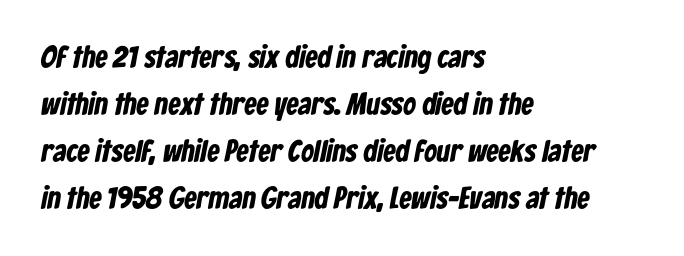
Descenders hang freely into open space. You could not count columns in this text — the font is proportionally spaced. In terms of weight, the rendering is a true, heavy bold. Serif or sans? Sans — the stroke terminals are bare.
